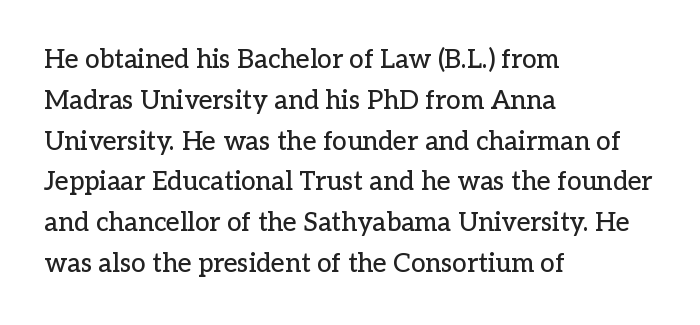
Q: Is the text italic (slanted)? A: No, it is upright.
Q: Is the text underlined? A: No.
Q: How is the paragraph aligned? A: Left-aligned.
Q: Is the spacing between letters normal or unusually wide? A: Normal.
Q: Is the spacing between lines tight, normal or loose? A: Normal.
